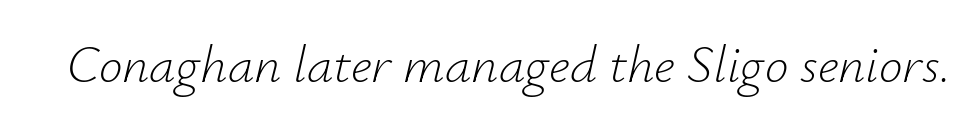
{"italic": "yes", "lean": "right", "slant_degrees": 12, "bold": "no", "weight": "light", "width": "normal", "stroke_contrast": "low", "x_height": "small", "monospaced": "no", "underline": "no", "letter_spacing": "normal", "letter_spacing_em": 0.0, "glyph_px": 53}
